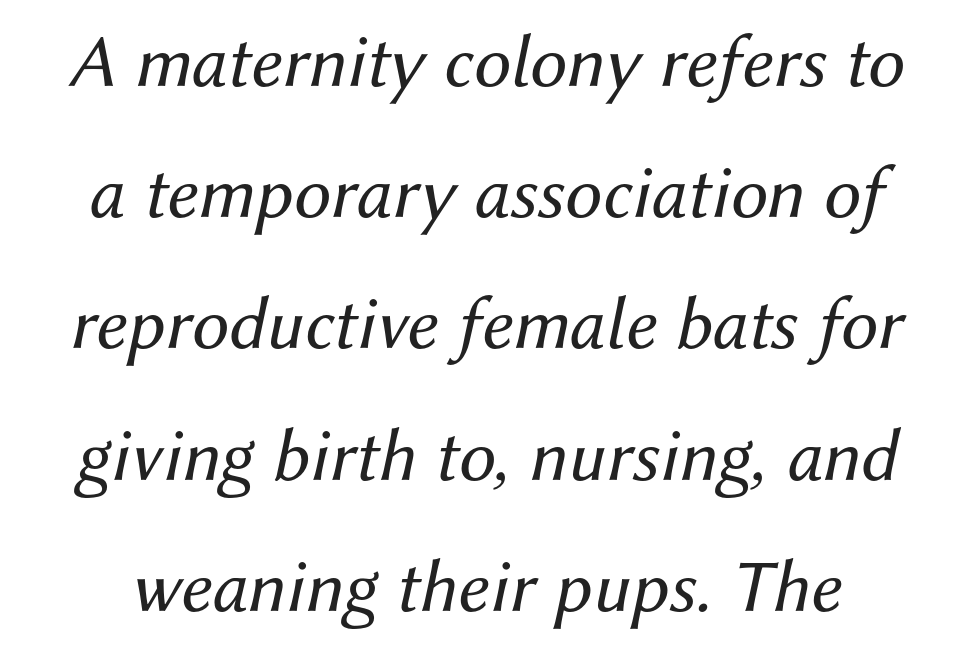
The image shows 75 px regular-weight type, italic (leaning right); set line spacing 1.75x, normal letter spacing, not underlined; medium stroke contrast and a medium x-height.
